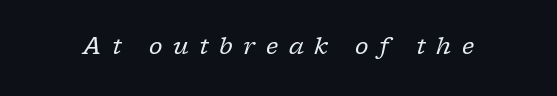
Every character sits at an angle, as italics do. Someone cranked the tracking dial way up on this one. Stem width sits at or under what a default text font uses. Any mark beneath the type? The region is blank.
